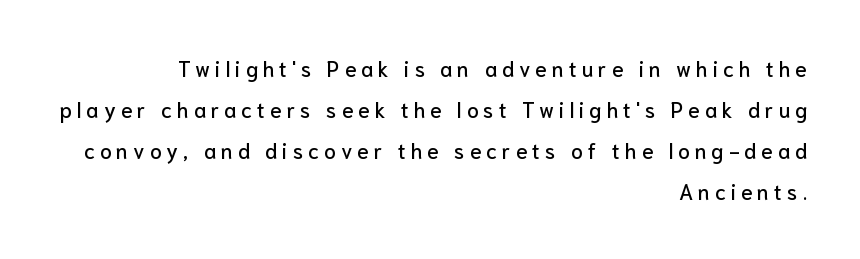
The space between consecutive lines is lavish. In terms of posture, this sample is upright. Here the glyphs are tracked loosely, breaking word shapes into spaced letters. The zone under the glyphs is completely vacant. Alignment: flush right.
